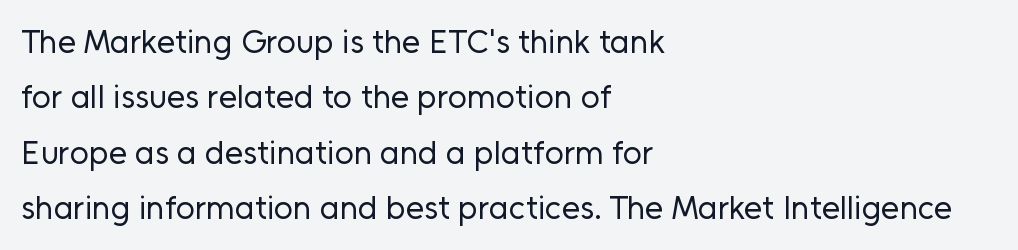
{"serif": "no", "italic": "no", "bold": "no", "weight": "regular", "width": "normal", "stroke_contrast": "low", "x_height": "medium", "monospaced": "no", "underline": "no", "align": "left", "line_spacing": "normal", "line_spacing_ratio": 1.68, "letter_spacing": "normal", "letter_spacing_em": 0.0, "glyph_px": 33}
